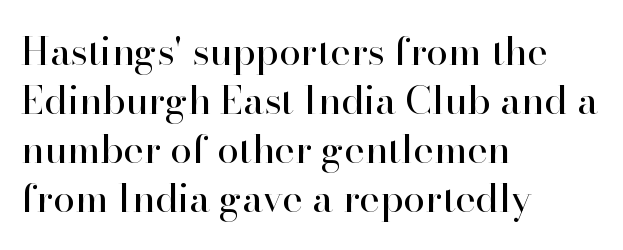
The zone under the glyphs is completely vacant. A student would call this left alignment; a typographer would say flush left, rag right. Stroke mass is kept to a normal reading level or below. Short note: letters normally spaced. Serif or sans? Serif — the stroke terminals have little feet. A typesetter would mark this as roman, not italic.
